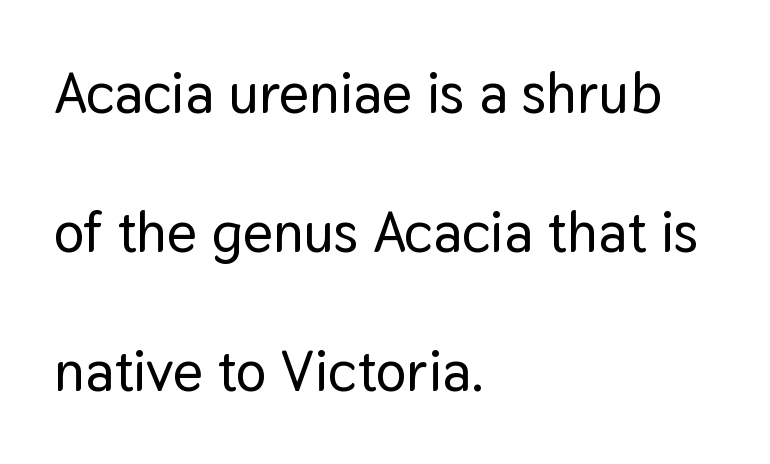
Characters remain perfectly vertical along every line. The space between consecutive lines is lavish. The rendering uses natural spacing where letterforms have individual widths. A classic flush-left, rag-right setting is used for this passage.
